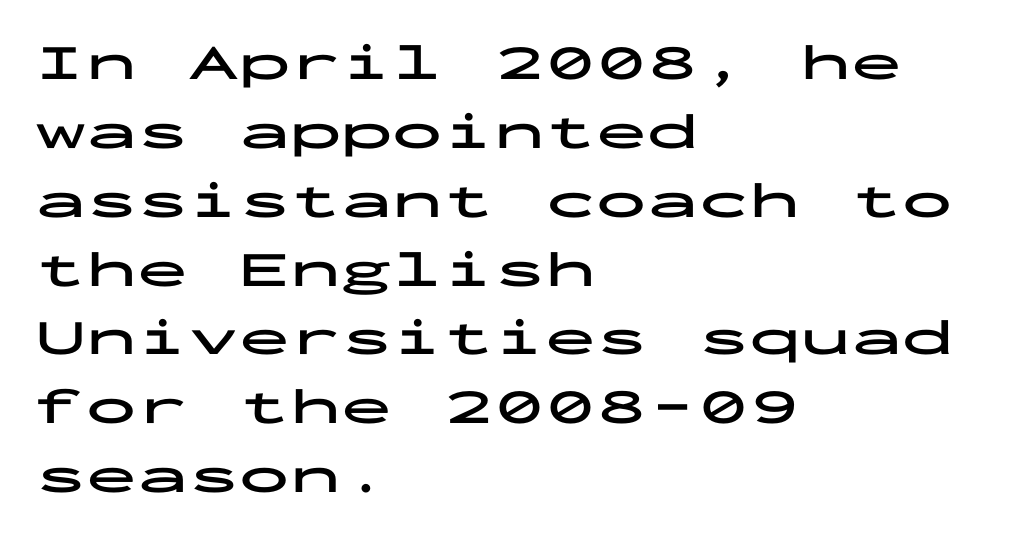
Q: Is the text bold? A: Yes.
Q: Is the text italic (slanted)? A: No, it is upright.
Q: Is the typeface a serif or a sans-serif typeface? A: Sans-serif.
Q: Is the text underlined? A: No.
Q: How is the paragraph aligned? A: Left-aligned.
Q: Is the spacing between letters normal or unusually wide? A: Normal.
Q: Is the spacing between lines tight, normal or loose? A: Normal.
Q: Width (condensed, normal, or wide)? A: Wide.
Q: Stroke contrast? A: Low.
Q: x-height? A: Medium.
Q: Monospaced? A: Yes.
